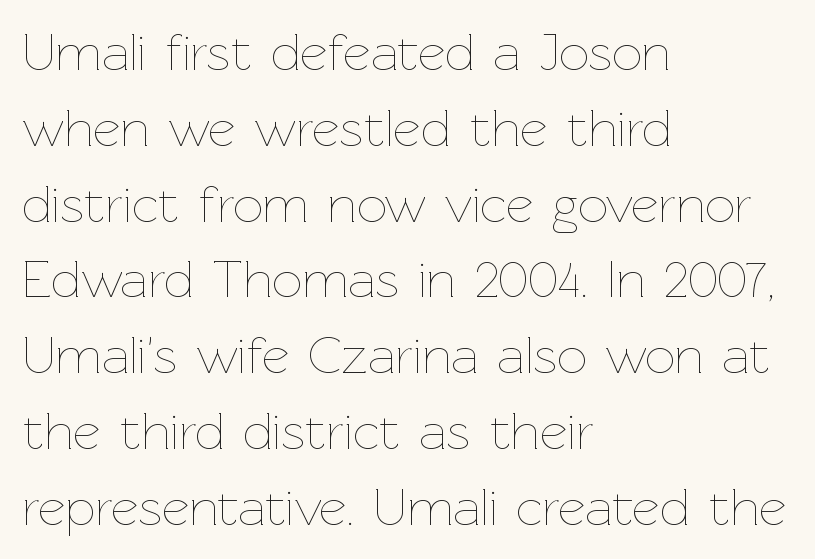
{"italic": "no", "bold": "no", "weight": "thin", "width": "normal", "stroke_contrast": "low", "x_height": "medium", "monospaced": "no", "underline": "no", "align": "left", "line_spacing": "normal", "line_spacing_ratio": 1.43, "letter_spacing": "normal", "letter_spacing_em": 0.0, "glyph_px": 53}
